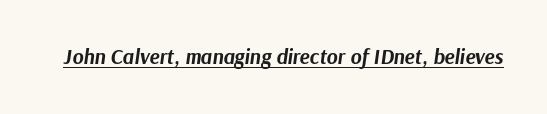
The glyphs have the mass of a bold cut. A typesetter would call this zero additional tracking. When letters slant like this, we call the style italic. What decoration does the sample have? An underline.
